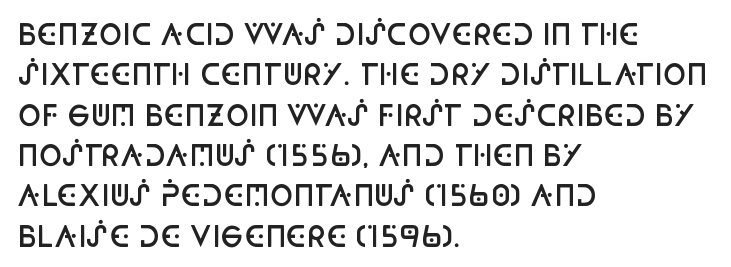
Q: Is the text bold? A: Semi-bold.
Q: Is the text italic (slanted)? A: No, it is upright.
Q: Is the typeface a serif or a sans-serif typeface? A: Sans-serif.
Q: Is the text underlined? A: No.
Q: How is the paragraph aligned? A: Left-aligned.
Q: Is the spacing between letters normal or unusually wide? A: Normal.
Q: Is the spacing between lines tight, normal or loose? A: Normal.
Q: Width (condensed, normal, or wide)? A: Condensed.
Q: Stroke contrast? A: Low.
Q: x-height? A: Large.
Q: Monospaced? A: No.
